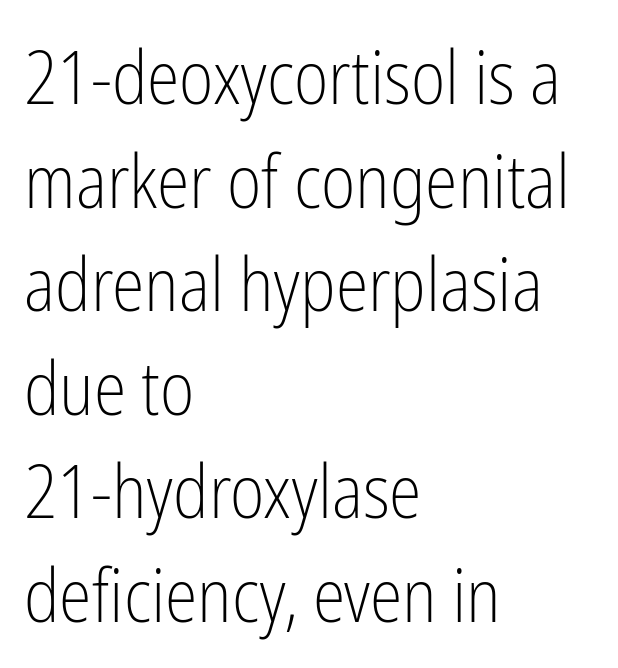
Q: Is the text bold? A: No.
Q: Is the text italic (slanted)? A: No, it is upright.
Q: Is the typeface a serif or a sans-serif typeface? A: Sans-serif.
Q: Is the text underlined? A: No.
Q: How is the paragraph aligned? A: Left-aligned.
Q: Is the spacing between letters normal or unusually wide? A: Normal.
Q: Is the spacing between lines tight, normal or loose? A: Normal.
Q: Width (condensed, normal, or wide)? A: Condensed.
Q: Stroke contrast? A: Low.
Q: x-height? A: Medium.
Q: Monospaced? A: No.
